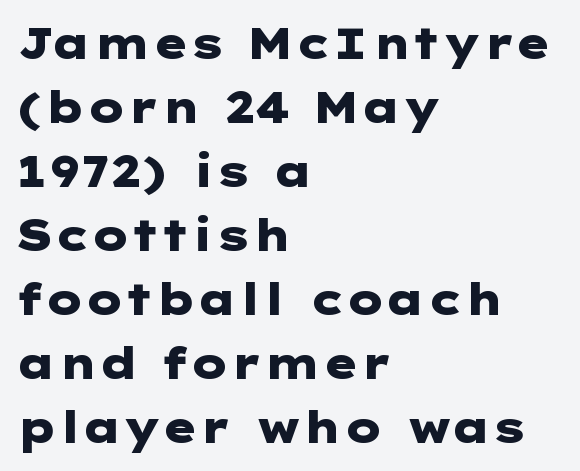
Q: Is the text bold? A: Yes.
Q: Is the text italic (slanted)? A: No, it is upright.
Q: Is the typeface a serif or a sans-serif typeface? A: Sans-serif.
Q: Is the text underlined? A: No.
Q: How is the paragraph aligned? A: Left-aligned.
Q: Is the spacing between letters normal or unusually wide? A: Normal.
Q: Is the spacing between lines tight, normal or loose? A: Normal.
Q: Width (condensed, normal, or wide)? A: Wide.
Q: Stroke contrast? A: Low.
Q: x-height? A: Medium.
